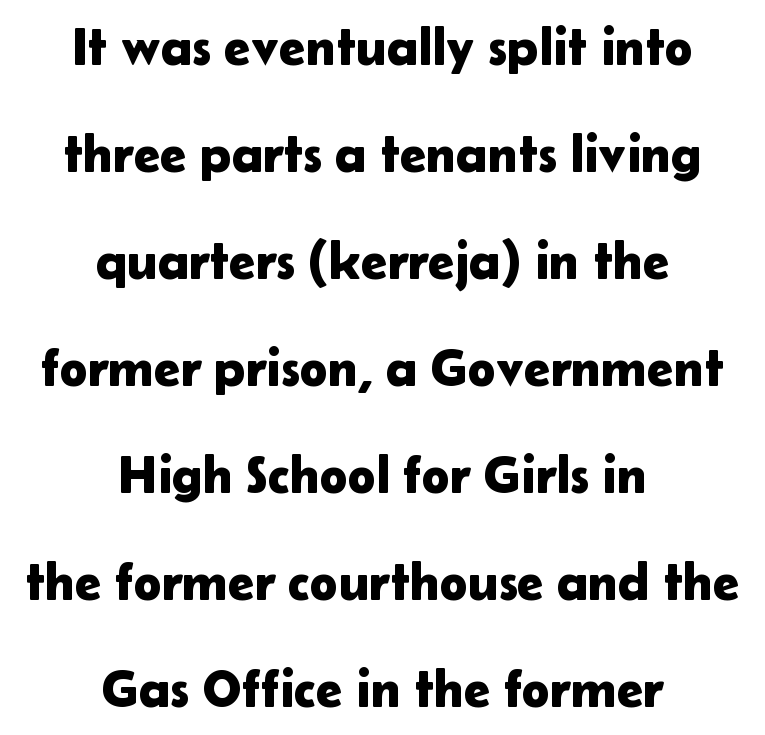
{"serif": "no", "italic": "no", "width": "normal", "stroke_contrast": "low", "x_height": "medium", "monospaced": "no", "underline": "no", "align": "center", "line_spacing": "loose", "line_spacing_ratio": 2.02, "letter_spacing": "normal", "letter_spacing_em": 0.0, "glyph_px": 53}
